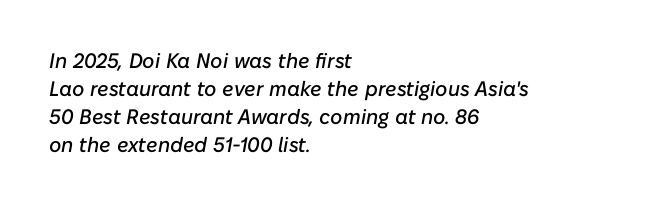
The space between consecutive lines is moderate. The baseline area is clear. This sample uses an oblique cut, with every glyph tilted off the vertical. Notice how the passage keeps a crisp vertical edge on the left only. Honestly, the letter spacing is just normal — you wouldn't notice it.
